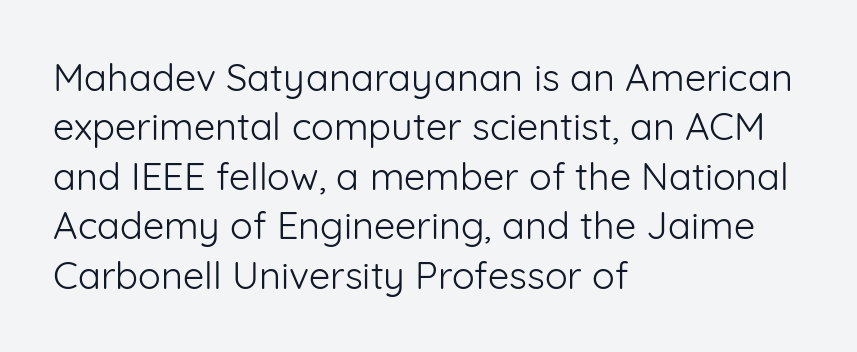
{"serif": "no", "italic": "no", "bold": "no", "weight": "light", "width": "normal", "stroke_contrast": "low", "x_height": "medium", "monospaced": "no", "underline": "no", "align": "left", "line_spacing": "normal", "line_spacing_ratio": 1.3, "letter_spacing": "normal", "letter_spacing_em": 0.0, "glyph_px": 38}
